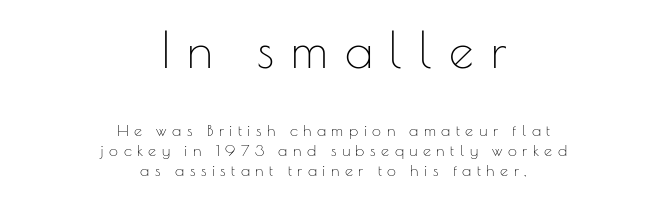
Style check: upright. The compositor balanced each line on the midline. Honestly, the row spacing looks completely unremarkable. This rendering widens character spacing well past its baseline value. Think of a printed novel: that variable character pitch is what you see here.
